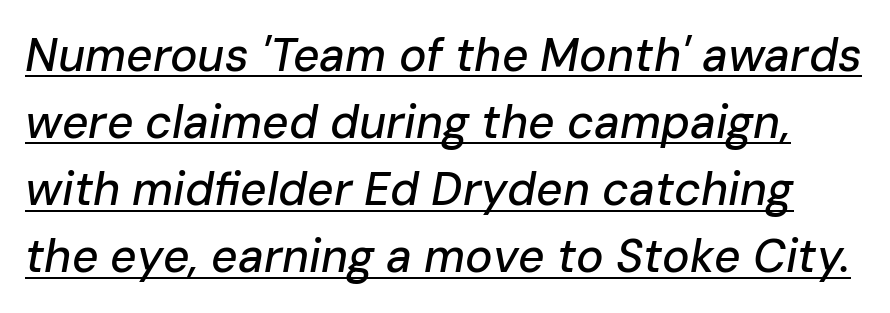
The image shows 46 px text type, italic (leaning right); set normal line spacing (1.46x), normal letter spacing, underlined; low stroke contrast and a medium x-height.
